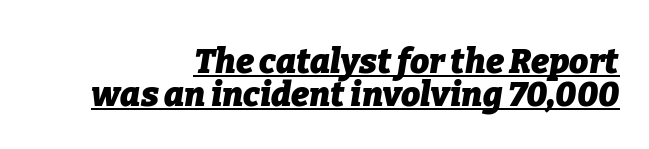
Q: Is the text bold? A: Yes.
Q: Is the text italic (slanted)? A: Yes, it leans right by about 9 degrees.
Q: Is the text underlined? A: Yes.
Q: How is the paragraph aligned? A: Right-aligned.
Q: Is the spacing between letters normal or unusually wide? A: Normal.
Q: Is the spacing between lines tight, normal or loose? A: Tight.
Q: Width (condensed, normal, or wide)? A: Normal.
Q: Stroke contrast? A: Low.
Q: x-height? A: Medium.
Q: Monospaced? A: No.
